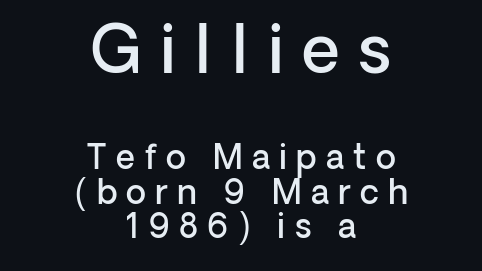
Q: Is the text bold? A: Semi-bold.
Q: Is the text italic (slanted)? A: No, it is upright.
Q: Is the typeface a serif or a sans-serif typeface? A: Sans-serif.
Q: Is the text underlined? A: No.
Q: How is the paragraph aligned? A: Centered.
Q: Is the spacing between letters normal or unusually wide? A: Unusually wide.
Q: Is the spacing between lines tight, normal or loose? A: Tight.
Q: Which block of text is set in a larger size, the first (top) or the second (bottom)? A: The first (top) one.
Q: Width (condensed, normal, or wide)? A: Normal.
Q: Stroke contrast? A: Low.
Q: x-height? A: Medium.
Q: Monospaced? A: No.
